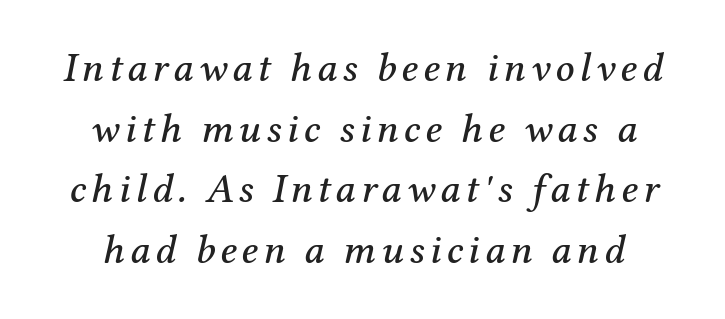
The image shows 41 px serif type, italic (leaning right); set normal line spacing (1.48x), not underlined; medium stroke contrast and a medium x-height.
